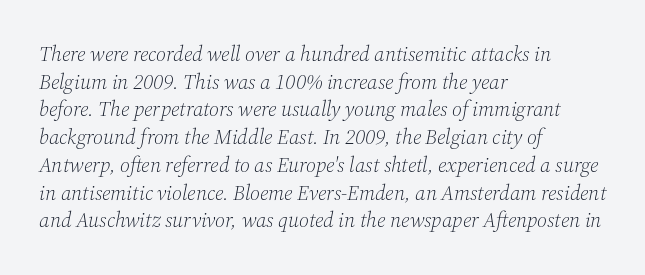
The paragraph shown leans on its left margin. Look at the tracking — it's just the regular setting, nothing added. Weight: not bold — regular or lighter. These lines were composed using italics.
